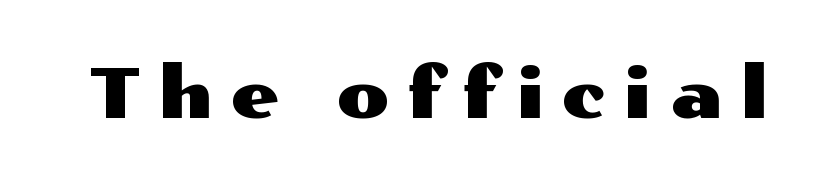
Proportional: the letters do not fall into vertical columns. Underline: absent. Is there any slant? The stems are plumb. Caption: expanded tracking, letters set apart. The characters display no serif detailing; their extremities are plain.
